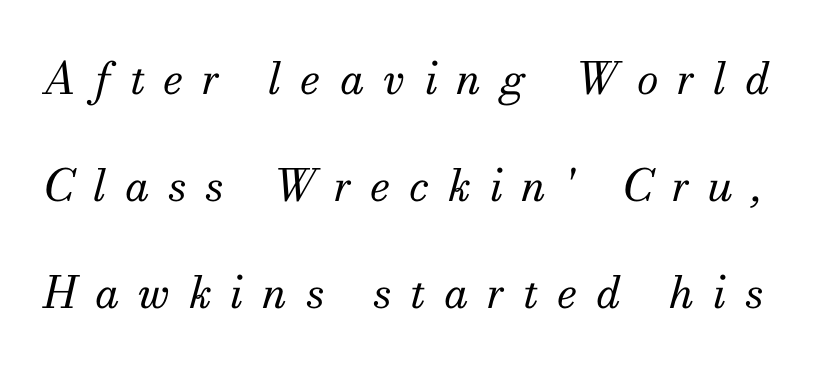
The image shows 44 px regular-weight serif type, italic (leaning right); set loose line spacing (2.43x), unusually wide letter spacing (+0.43 em), not underlined; medium stroke contrast and a small x-height.
